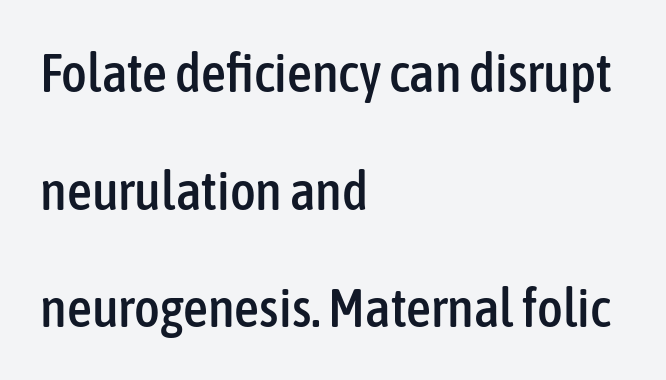
The passage is arranged the way most books set body copy — flush left. Inter-character spacing is left at the font's built-in metrics. You can tell it's not italic because the verticals are truly vertical. What's the leading like? Stretched, with rows far apart. Just letters on the line, the space beneath them empty. You can tell from the bare stems that sans-serif type was used.
